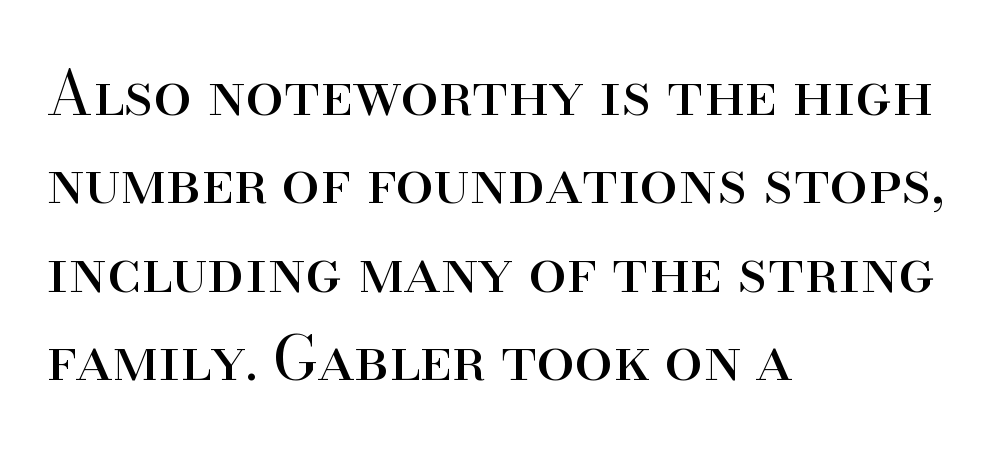
The image shows 61 px regular-weight serif type, upright; set left-aligned, normal line spacing (1.45x), normal letter spacing, not underlined; high stroke contrast and a small x-height.
